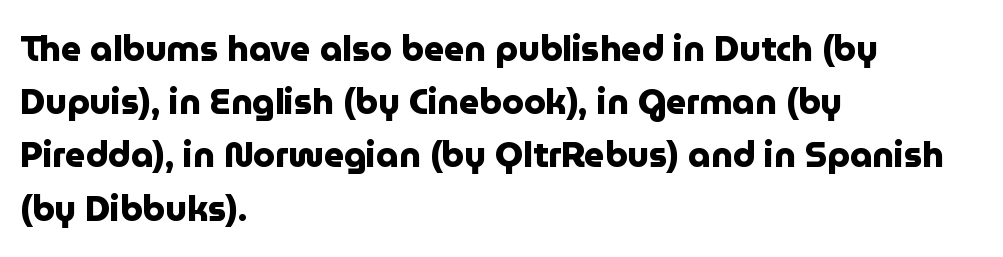
The image shows 35 px heavy sans-serif type, upright; set left-aligned, normal line spacing (1.52x), normal letter spacing, not underlined; low stroke contrast and a medium x-height.
